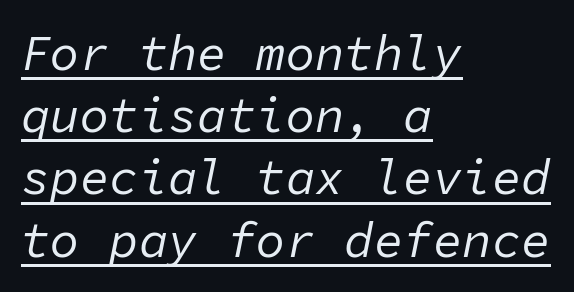
Where is the straight margin? On the left. This is oblique type, the kind used for emphasis or titles. The rows are spaced the way most documents space them. Here the designer chose a console-style face with uniform glyph widths.
